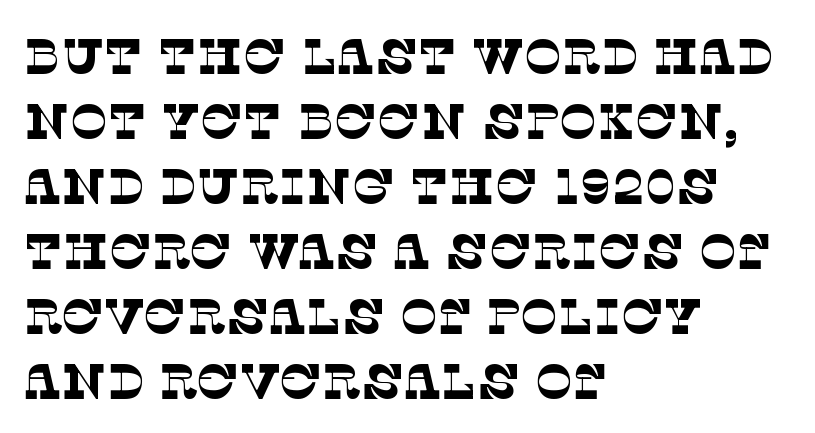
Q: Is the text bold? A: No.
Q: Is the typeface a serif or a sans-serif typeface? A: Serif.
Q: Is the text underlined? A: No.
Q: How is the paragraph aligned? A: Left-aligned.
Q: Is the spacing between letters normal or unusually wide? A: Normal.
Q: Is the spacing between lines tight, normal or loose? A: Normal.
Q: Width (condensed, normal, or wide)? A: Normal.
Q: Stroke contrast? A: Low.
Q: x-height? A: Large.
Q: Monospaced? A: No.
